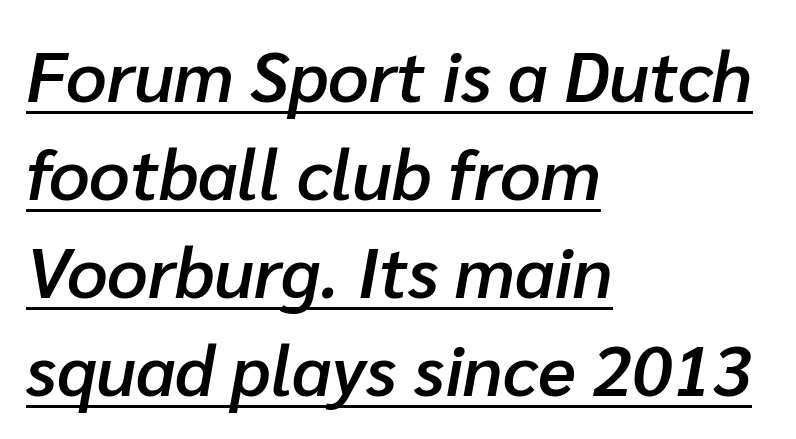
The lines are quadded left. No extra tracking has been applied to these lines. The typography opts for an oblique posture over an upright one. Quick note: underline on.
